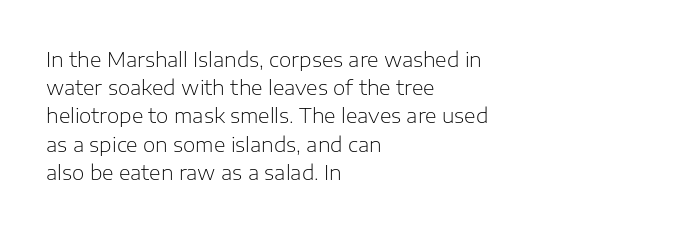
The image shows 20 px text type, upright; set left-aligned, normal line spacing (1.41x), normal letter spacing, not underlined.
